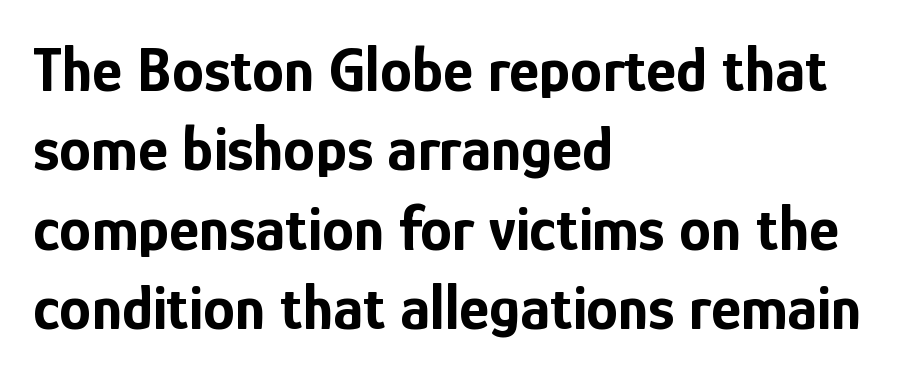
{"serif": "no", "italic": "no", "bold": "yes", "weight": "bold", "width": "condensed", "stroke_contrast": "low", "x_height": "medium", "monospaced": "no", "underline": "no", "align": "left", "line_spacing_ratio": 1.24, "letter_spacing": "normal", "letter_spacing_em": 0.0, "glyph_px": 64}
